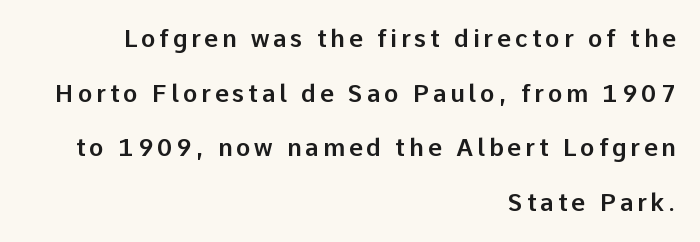
The image shows 24 px text type, upright; set right-aligned, loose line spacing (2.28x), not underlined.
